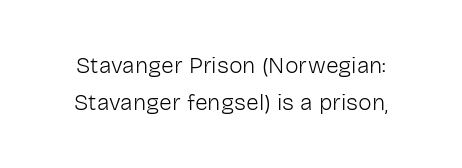
Q: Is the text bold? A: No.
Q: Is the text italic (slanted)? A: No, it is upright.
Q: Is the text underlined? A: No.
Q: Is the spacing between letters normal or unusually wide? A: Normal.
Q: Is the spacing between lines tight, normal or loose? A: Normal.
